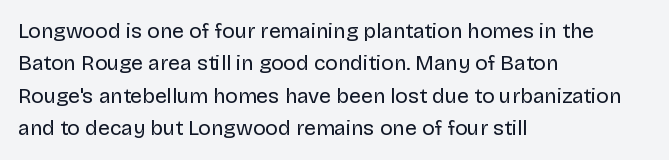
The image shows 21 px text type, upright; set left-aligned, normal line spacing (1.54x), normal letter spacing, not underlined.
